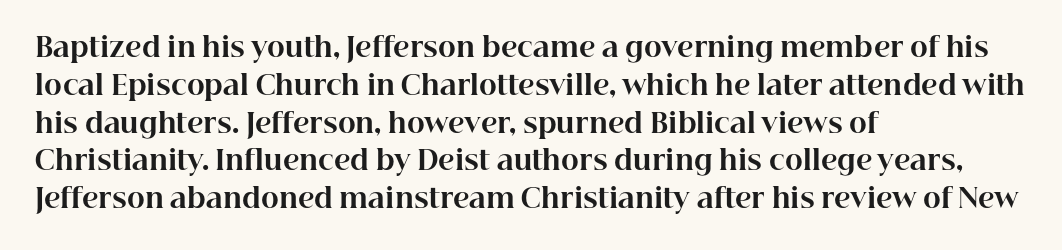
Q: Is the text bold? A: Yes.
Q: Is the text italic (slanted)? A: No, it is upright.
Q: Is the text underlined? A: No.
Q: How is the paragraph aligned? A: Left-aligned.
Q: Is the spacing between letters normal or unusually wide? A: Normal.
Q: Is the spacing between lines tight, normal or loose? A: Normal.
